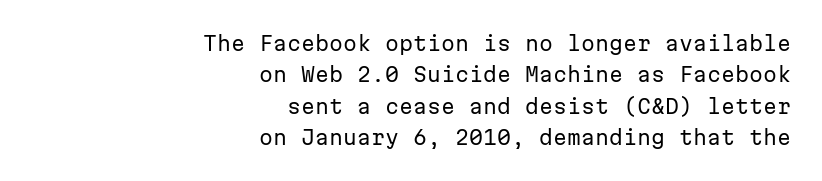
{"italic": "no", "bold": "no", "underline": "no", "align": "right", "line_spacing": "normal", "line_spacing_ratio": 1.57, "letter_spacing": "normal", "letter_spacing_em": 0.0, "glyph_px": 20}
